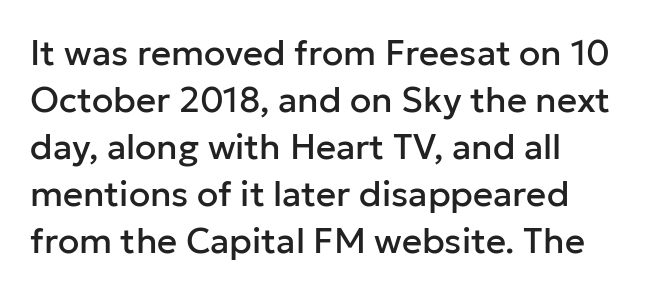
The image shows 35 px sans-serif type, upright; set left-aligned, normal line spacing (1.34x), normal letter spacing, not underlined; low stroke contrast and a medium x-height.
